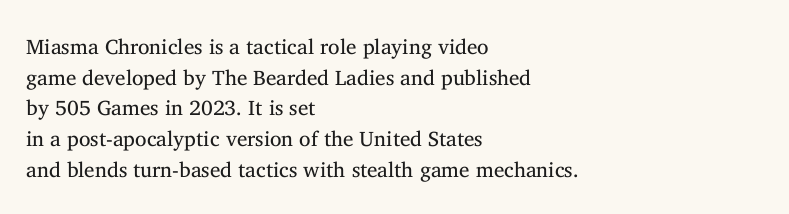
Q: Is the text bold? A: No.
Q: Is the text italic (slanted)? A: No, it is upright.
Q: Is the text underlined? A: No.
Q: How is the paragraph aligned? A: Left-aligned.
Q: Is the spacing between letters normal or unusually wide? A: Normal.
Q: Is the spacing between lines tight, normal or loose? A: Normal.
